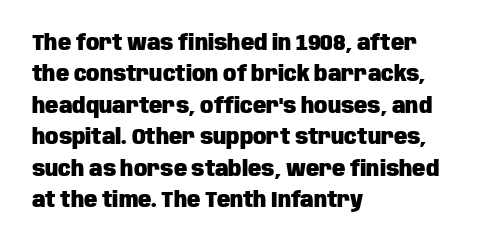
{"italic": "no", "bold": "yes", "underline": "no", "align": "left", "line_spacing": "normal", "line_spacing_ratio": 1.43, "letter_spacing": "normal", "letter_spacing_em": 0.0, "glyph_px": 22}
